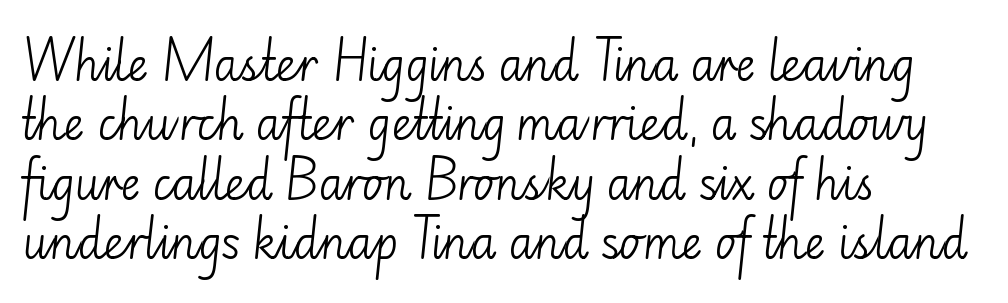
The image shows 44 px light sans-serif type; set left-aligned, normal line spacing (1.35x), normal letter spacing, not underlined; low stroke contrast and a small x-height.
